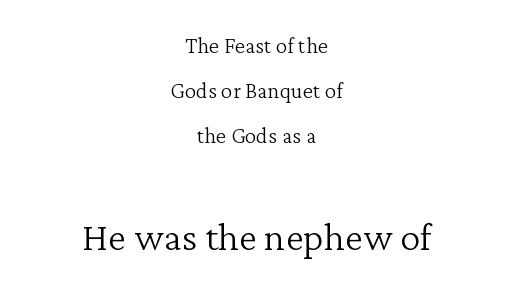
{"serif": "yes", "italic": "no", "bold": "no", "weight": "light", "width": "normal", "stroke_contrast": "low", "x_height": "medium", "monospaced": "no", "underline": "no", "align": "center", "line_spacing": "normal", "line_spacing_ratio": 1.55, "letter_spacing": "normal", "letter_spacing_em": 0.0, "larger_block": "second", "size_ratio": 1.76, "glyph_px": 51}
